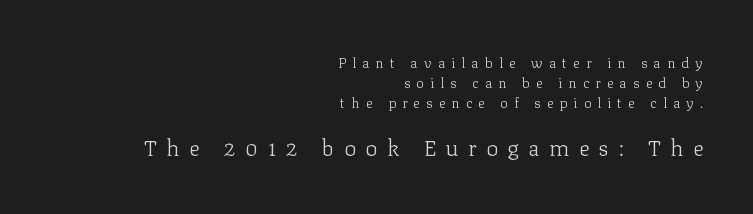
Q: Is the text bold? A: No.
Q: Is the text italic (slanted)? A: No, it is upright.
Q: Is the text underlined? A: No.
Q: How is the paragraph aligned? A: Right-aligned.
Q: Is the spacing between letters normal or unusually wide? A: Unusually wide.
Q: Is the spacing between lines tight, normal or loose? A: Normal.
Q: Which block of text is set in a larger size, the first (top) or the second (bottom)? A: The second (bottom) one.
